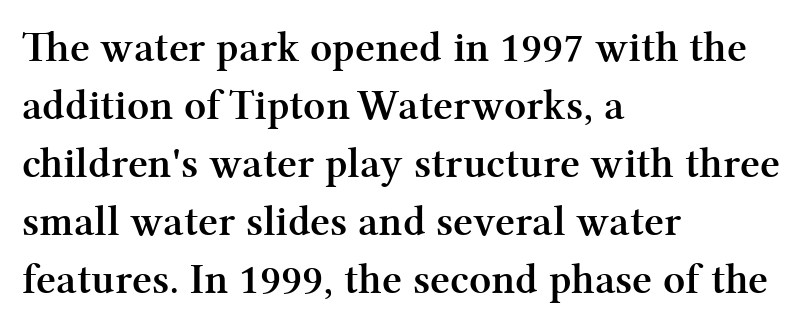
Q: Is the text bold? A: Yes.
Q: Is the text italic (slanted)? A: No, it is upright.
Q: Is the typeface a serif or a sans-serif typeface? A: Serif.
Q: Is the text underlined? A: No.
Q: How is the paragraph aligned? A: Left-aligned.
Q: Is the spacing between letters normal or unusually wide? A: Normal.
Q: Is the spacing between lines tight, normal or loose? A: Normal.
Q: Width (condensed, normal, or wide)? A: Normal.
Q: Stroke contrast? A: Medium.
Q: x-height? A: Medium.
Q: Monospaced? A: No.
